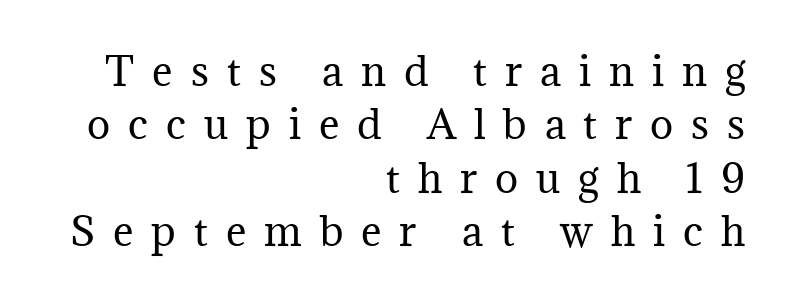
Q: Is the text bold? A: No.
Q: Is the text italic (slanted)? A: No, it is upright.
Q: Is the typeface a serif or a sans-serif typeface? A: Serif.
Q: Is the text underlined? A: No.
Q: How is the paragraph aligned? A: Right-aligned.
Q: Is the spacing between letters normal or unusually wide? A: Unusually wide.
Q: Is the spacing between lines tight, normal or loose? A: Normal.
Q: Width (condensed, normal, or wide)? A: Normal.
Q: Stroke contrast? A: Medium.
Q: x-height? A: Medium.
Q: Monospaced? A: No.
